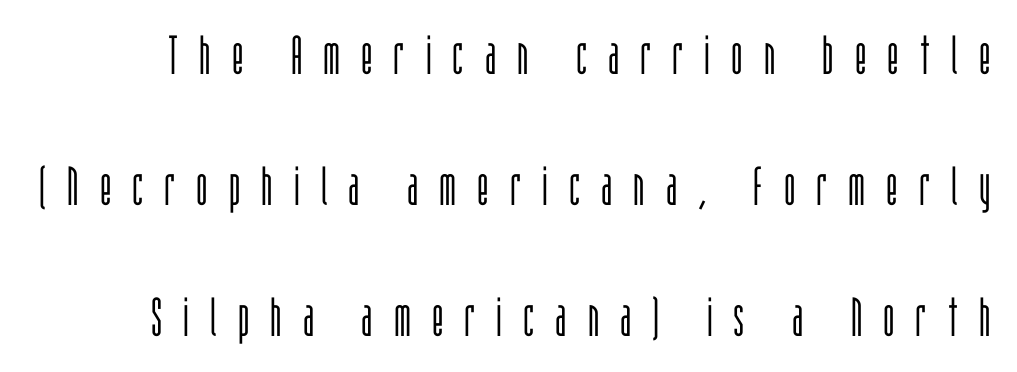
Q: Is the text bold? A: No.
Q: Is the text italic (slanted)? A: No, it is upright.
Q: Is the typeface a serif or a sans-serif typeface? A: Sans-serif.
Q: Is the text underlined? A: No.
Q: Is the spacing between letters normal or unusually wide? A: Unusually wide.
Q: Is the spacing between lines tight, normal or loose? A: Loose.
Q: Width (condensed, normal, or wide)? A: Condensed.
Q: Stroke contrast? A: Low.
Q: x-height? A: Large.
Q: Monospaced? A: No.
